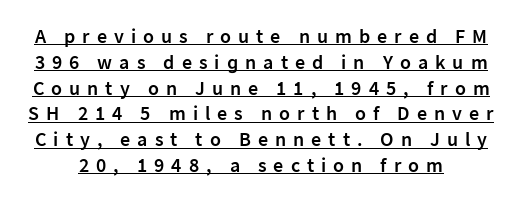
Q: Is the text bold? A: Semi-bold.
Q: Is the text italic (slanted)? A: No, it is upright.
Q: Is the text underlined? A: Yes.
Q: Is the spacing between letters normal or unusually wide? A: Unusually wide.
Q: Is the spacing between lines tight, normal or loose? A: Normal.
